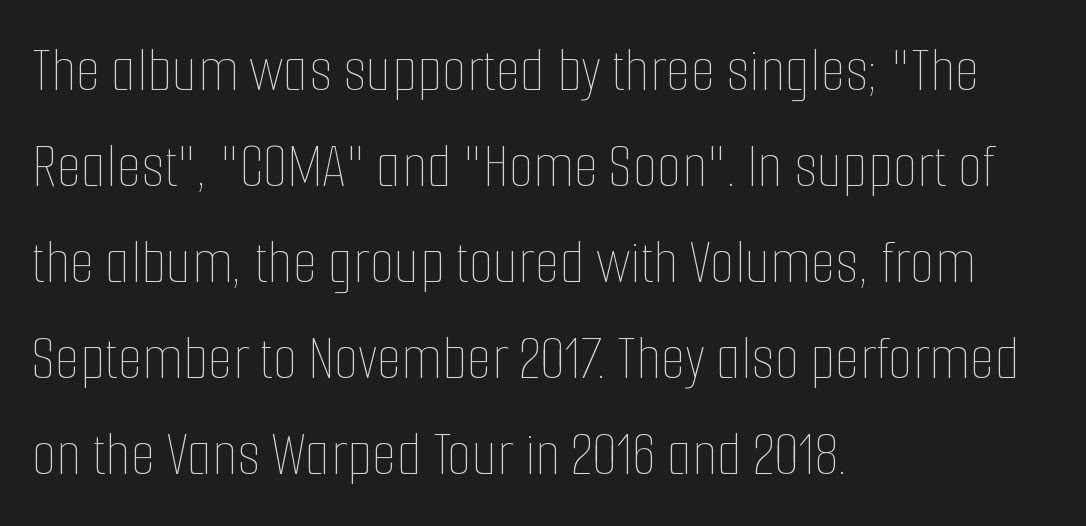
Q: Is the text bold? A: No.
Q: Is the text italic (slanted)? A: No, it is upright.
Q: Is the text underlined? A: No.
Q: How is the paragraph aligned? A: Left-aligned.
Q: Is the spacing between letters normal or unusually wide? A: Normal.
Q: Is the spacing between lines tight, normal or loose? A: Normal.
Q: Width (condensed, normal, or wide)? A: Condensed.
Q: Stroke contrast? A: Low.
Q: x-height? A: Medium.
Q: Monospaced? A: No.
